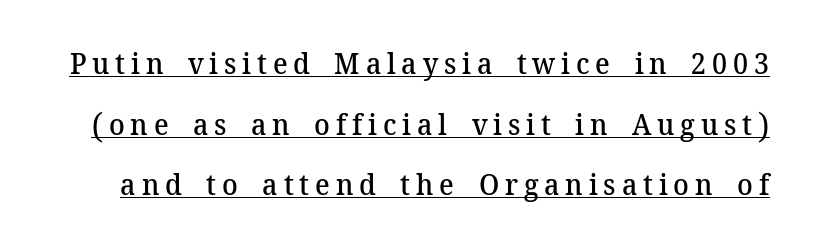
Whoever set this chose breathing room over compactness in the vertical rhythm. I'd describe the lettering as semibold — firm but not a full bold. Old-style or modern, the face here clearly has serifs. Quick note: underline on. The type is letterspaced generously, with wide tracking. Note the varied advance widths — an 'i' is clearly narrower than an 'm'.
